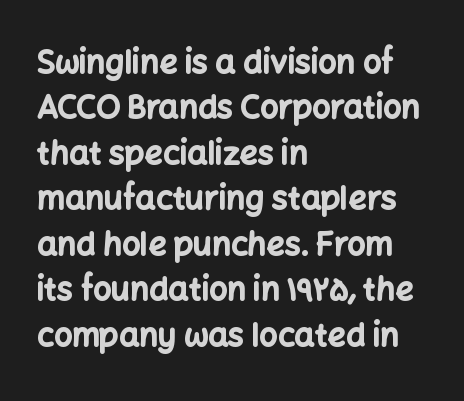
Q: Is the text bold? A: Yes.
Q: Is the text italic (slanted)? A: No, it is upright.
Q: Is the typeface a serif or a sans-serif typeface? A: Sans-serif.
Q: Is the text underlined? A: No.
Q: How is the paragraph aligned? A: Left-aligned.
Q: Is the spacing between letters normal or unusually wide? A: Normal.
Q: Is the spacing between lines tight, normal or loose? A: Normal.
Q: Width (condensed, normal, or wide)? A: Normal.
Q: Stroke contrast? A: Low.
Q: x-height? A: Medium.
Q: Monospaced? A: No.
